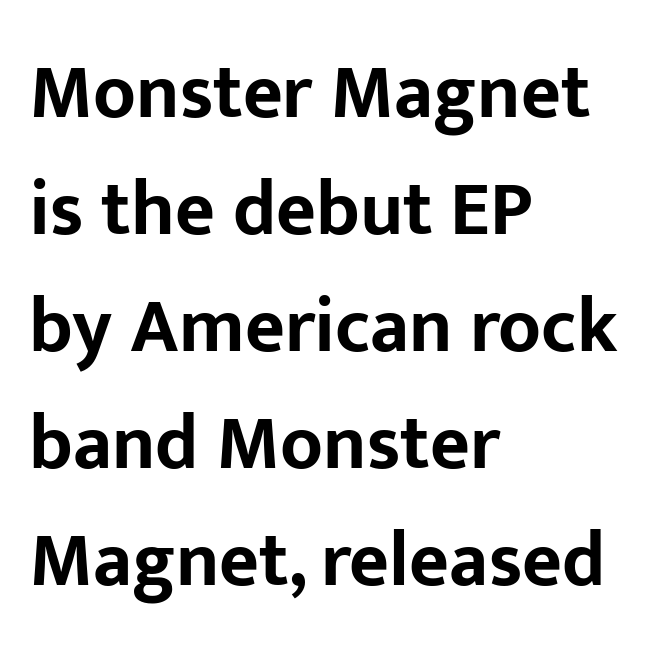
Q: Is the text bold? A: Yes.
Q: Is the text italic (slanted)? A: No, it is upright.
Q: Is the typeface a serif or a sans-serif typeface? A: Sans-serif.
Q: Is the text underlined? A: No.
Q: How is the paragraph aligned? A: Left-aligned.
Q: Is the spacing between letters normal or unusually wide? A: Normal.
Q: Is the spacing between lines tight, normal or loose? A: Normal.
Q: Width (condensed, normal, or wide)? A: Normal.
Q: Stroke contrast? A: Low.
Q: x-height? A: Medium.
Q: Monospaced? A: No.
